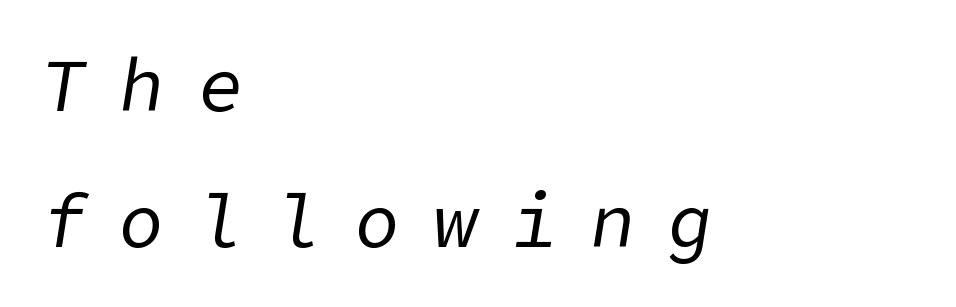
Q: Is the text bold? A: No.
Q: Is the text italic (slanted)? A: Yes, it leans right by about 9 degrees.
Q: Is the text underlined? A: No.
Q: How is the paragraph aligned? A: Left-aligned.
Q: Is the spacing between letters normal or unusually wide? A: Unusually wide.
Q: Width (condensed, normal, or wide)? A: Normal.
Q: Stroke contrast? A: Low.
Q: x-height? A: Medium.
